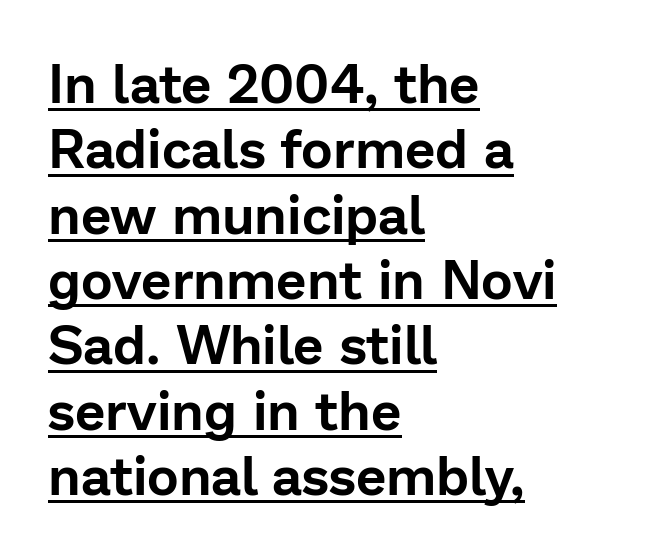
The image shows 54 px sans-serif type, upright; set left-aligned, line spacing 1.21x, normal letter spacing, underlined; low stroke contrast and a medium x-height.
